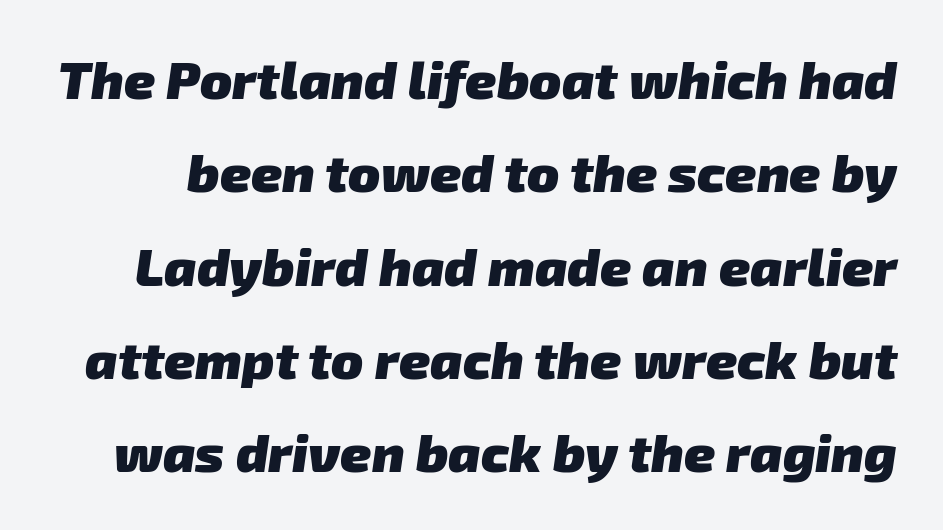
{"serif": "no", "bold": "yes", "weight": "heavy", "width": "normal", "stroke_contrast": "low", "x_height": "medium", "monospaced": "no", "underline": "no", "line_spacing_ratio": 1.76, "letter_spacing": "normal", "letter_spacing_em": 0.0, "glyph_px": 53}
